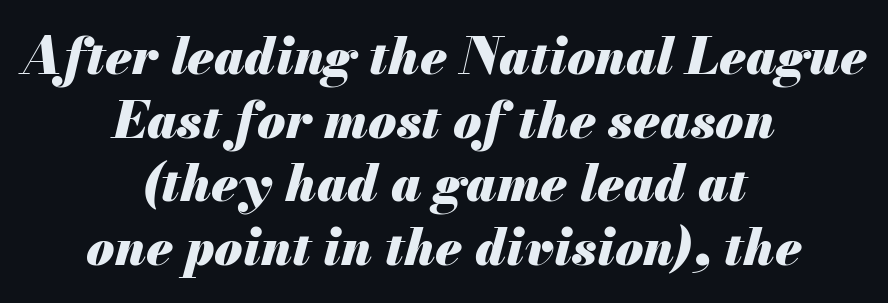
Evenly set lines give the paragraph a standard silhouette. A typesetter would call this zero additional tracking. You could not count columns in this text — the font is proportionally spaced. Its strokes are broad and dark, the hallmark of bold type.
